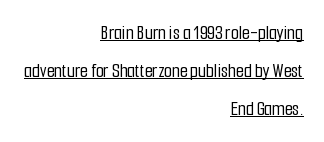
{"italic": "no", "underline": "yes", "align": "right", "line_spacing_ratio": 1.89, "letter_spacing": "normal", "letter_spacing_em": 0.0, "glyph_px": 20}
